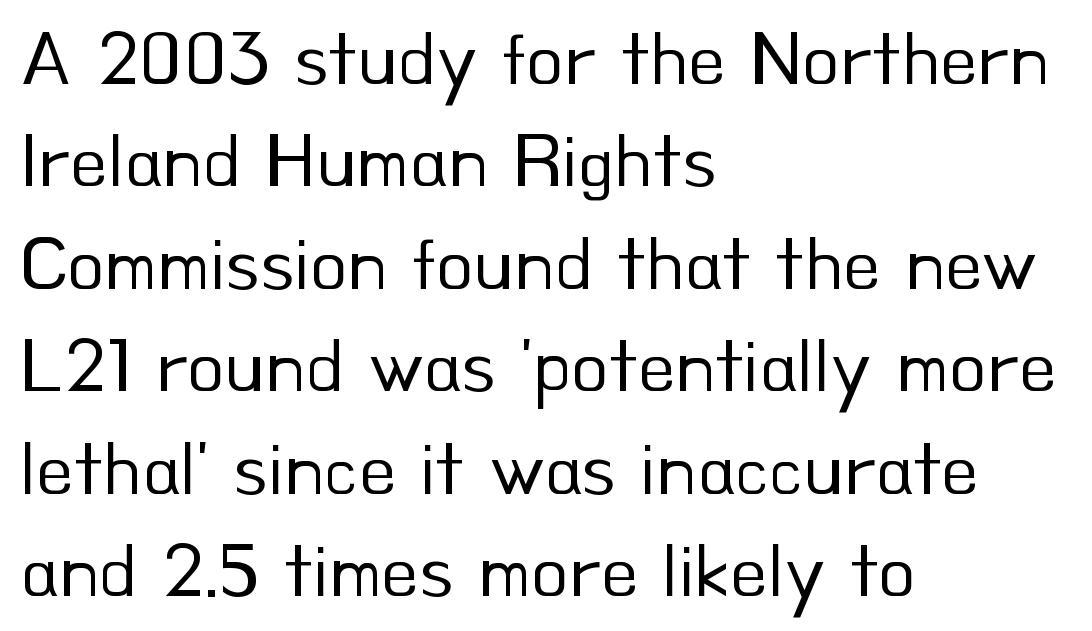
Q: Is the text bold? A: No.
Q: Is the text italic (slanted)? A: No, it is upright.
Q: Is the typeface a serif or a sans-serif typeface? A: Sans-serif.
Q: Is the text underlined? A: No.
Q: How is the paragraph aligned? A: Left-aligned.
Q: Is the spacing between letters normal or unusually wide? A: Normal.
Q: Is the spacing between lines tight, normal or loose? A: Normal.
Q: Width (condensed, normal, or wide)? A: Normal.
Q: Stroke contrast? A: Low.
Q: x-height? A: Small.
Q: Monospaced? A: No.
